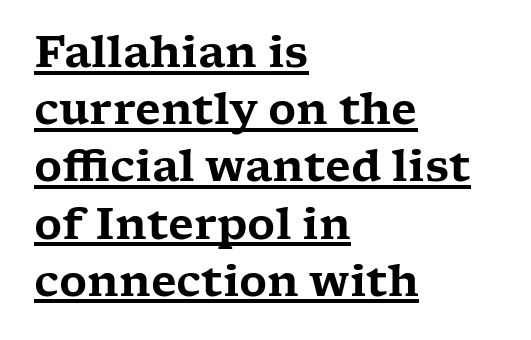
Q: Is the text italic (slanted)? A: No, it is upright.
Q: Is the typeface a serif or a sans-serif typeface? A: Serif.
Q: Is the text underlined? A: Yes.
Q: How is the paragraph aligned? A: Left-aligned.
Q: Is the spacing between letters normal or unusually wide? A: Normal.
Q: Is the spacing between lines tight, normal or loose? A: Normal.
Q: Width (condensed, normal, or wide)? A: Wide.
Q: Stroke contrast? A: Low.
Q: x-height? A: Medium.
Q: Monospaced? A: No.
